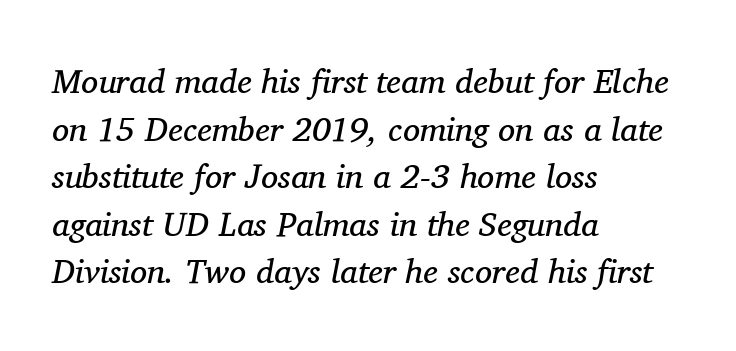
The image shows 34 px regular-weight serif type, italic (leaning right); set left-aligned, normal line spacing (1.4x), normal letter spacing, not underlined; medium stroke contrast and a medium x-height.
